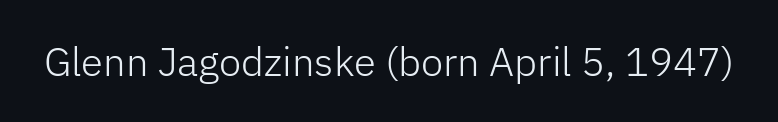
{"serif": "no", "italic": "no", "bold": "no", "weight": "light", "width": "normal", "stroke_contrast": "low", "x_height": "medium", "monospaced": "no", "underline": "no", "letter_spacing": "normal", "letter_spacing_em": 0.0, "glyph_px": 40}
